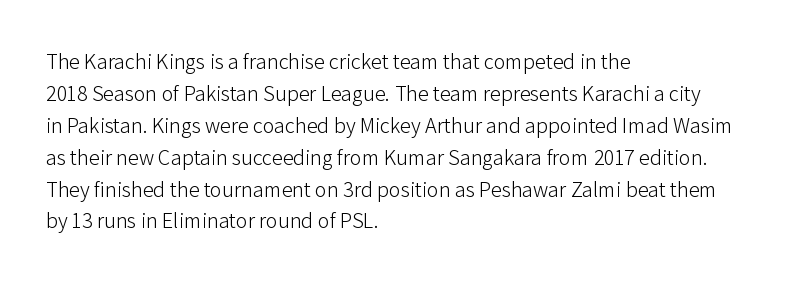
Q: Is the text bold? A: No.
Q: Is the text italic (slanted)? A: No, it is upright.
Q: Is the text underlined? A: No.
Q: How is the paragraph aligned? A: Left-aligned.
Q: Is the spacing between letters normal or unusually wide? A: Normal.
Q: Is the spacing between lines tight, normal or loose? A: Normal.
